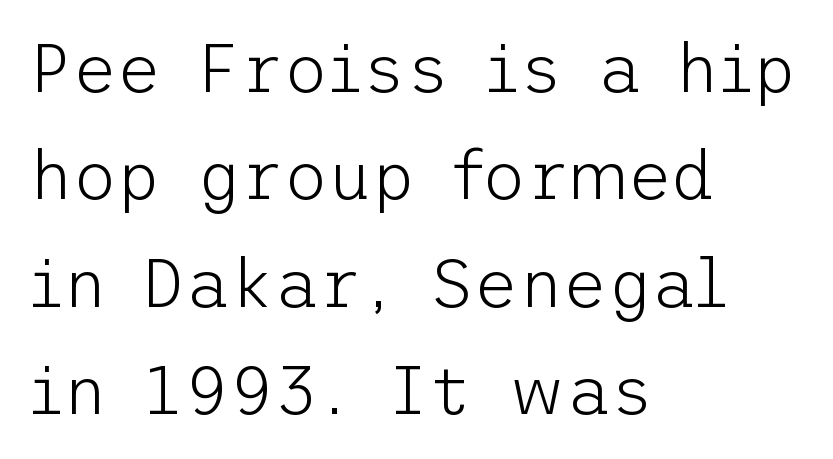
The image shows 68 px light sans-serif type, upright; set left-aligned, normal line spacing (1.58x), normal letter spacing, not underlined; low stroke contrast and a medium x-height.
